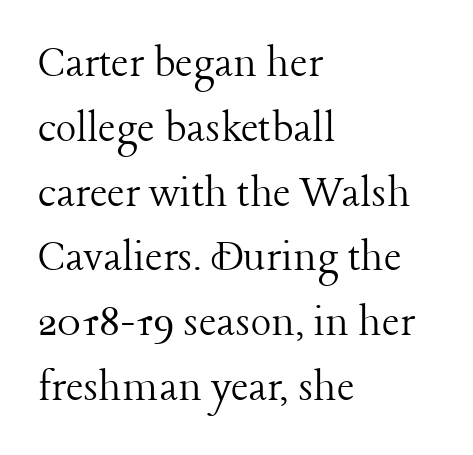
{"serif": "yes", "italic": "no", "bold": "no", "weight": "light", "width": "normal", "stroke_contrast": "low", "x_height": "medium", "monospaced": "no", "underline": "no", "align": "left", "line_spacing": "normal", "line_spacing_ratio": 1.35, "letter_spacing": "normal", "letter_spacing_em": 0.0, "glyph_px": 48}
